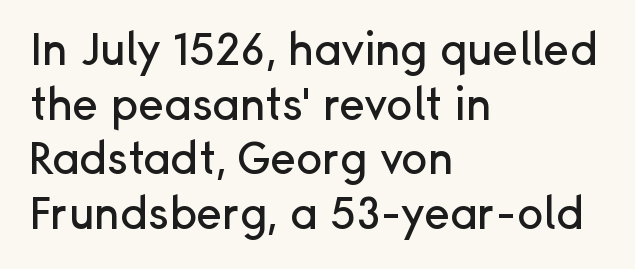
{"serif": "no", "italic": "no", "width": "normal", "stroke_contrast": "low", "x_height": "medium", "monospaced": "no", "underline": "no", "align": "left", "line_spacing_ratio": 1.24, "letter_spacing": "normal", "letter_spacing_em": 0.0, "glyph_px": 44}
